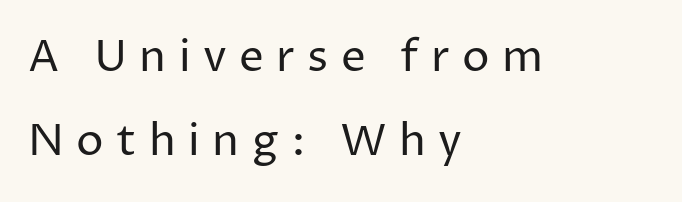
Q: Is the text bold? A: No.
Q: Is the text italic (slanted)? A: No, it is upright.
Q: Is the typeface a serif or a sans-serif typeface? A: Sans-serif.
Q: Is the text underlined? A: No.
Q: How is the paragraph aligned? A: Left-aligned.
Q: Is the spacing between letters normal or unusually wide? A: Unusually wide.
Q: Is the spacing between lines tight, normal or loose? A: Loose.
Q: Width (condensed, normal, or wide)? A: Normal.
Q: Stroke contrast? A: Low.
Q: x-height? A: Medium.
Q: Monospaced? A: No.
